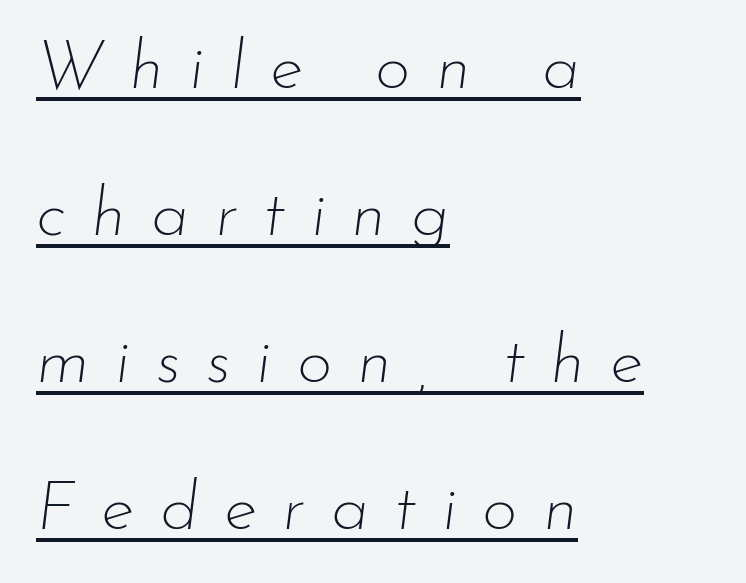
Which margin do the lines hug? The left one — the right edge is uneven. The passage shown is typed in a proportional face where columns would drift. In terms of posture, this sample is oblique. Bold? No — there's no thickening of the strokes. The gaps between neighbouring characters are conspicuously large. Beneath each row of characters lies a ruled line.
